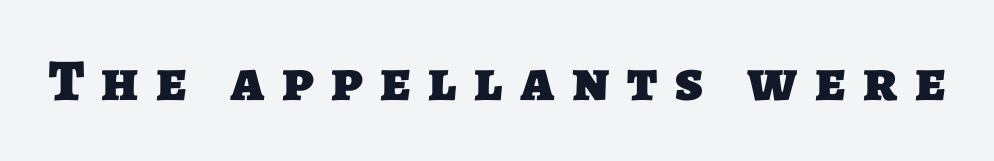
Q: Is the text bold? A: Yes.
Q: Is the typeface a serif or a sans-serif typeface? A: Sans-serif.
Q: Is the text underlined? A: No.
Q: Is the spacing between letters normal or unusually wide? A: Unusually wide.
Q: Width (condensed, normal, or wide)? A: Normal.
Q: Stroke contrast? A: Low.
Q: x-height? A: Large.
Q: Monospaced? A: No.
